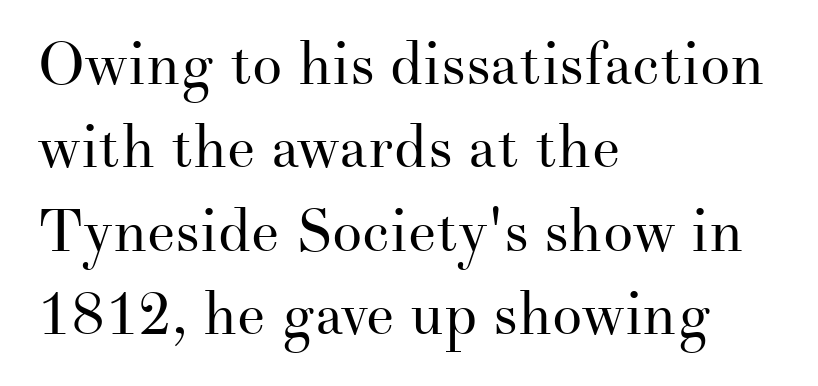
The image shows 60 px regular-weight serif type, upright; set left-aligned, normal line spacing (1.39x), normal letter spacing, not underlined; medium stroke contrast and a small x-height.
